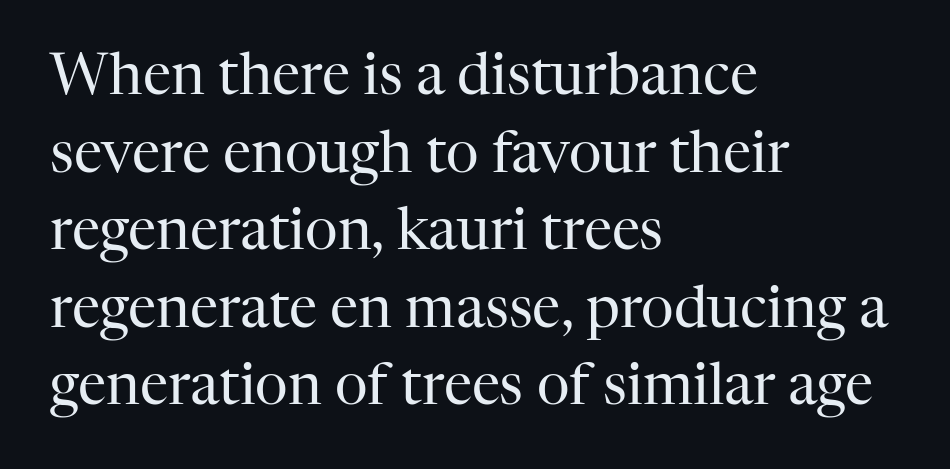
The image shows 57 px regular-weight serif type, upright; set left-aligned, normal line spacing (1.36x), normal letter spacing, not underlined; high stroke contrast and a medium x-height.
